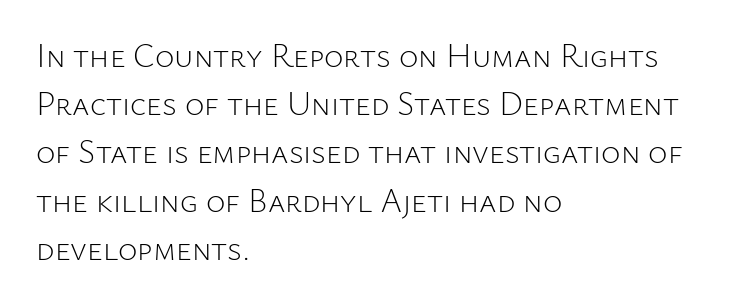
Letters have the restrained weight of plain body copy at most. Do the characters align in a grid? No, the font is proportional. Does the copy run flush right? No — it runs flush left. This sample uses plain, unmodified letter spacing. A typesetter would call this leading conventional body-copy spacing. Ordinary non-slanted type is in use.
